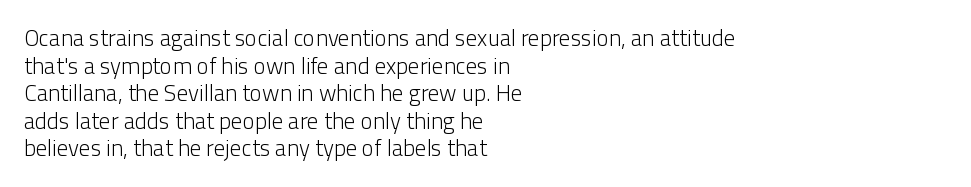
Unlike italic type, these characters show no tilt at all. The string is rendered with underlining switched off. The lines are quadded left. Tracking here is standard; glyphs follow each other at the usual distance. The letters look calm and open, with moderate or lighter stems.
